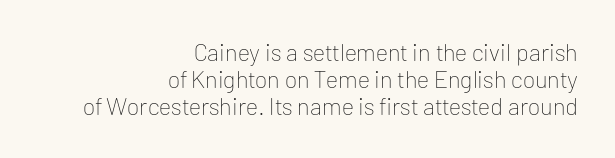
Q: Is the text bold? A: No.
Q: Is the text italic (slanted)? A: No, it is upright.
Q: Is the text underlined? A: No.
Q: How is the paragraph aligned? A: Right-aligned.
Q: Is the spacing between letters normal or unusually wide? A: Normal.
Q: Is the spacing between lines tight, normal or loose? A: Tight.
